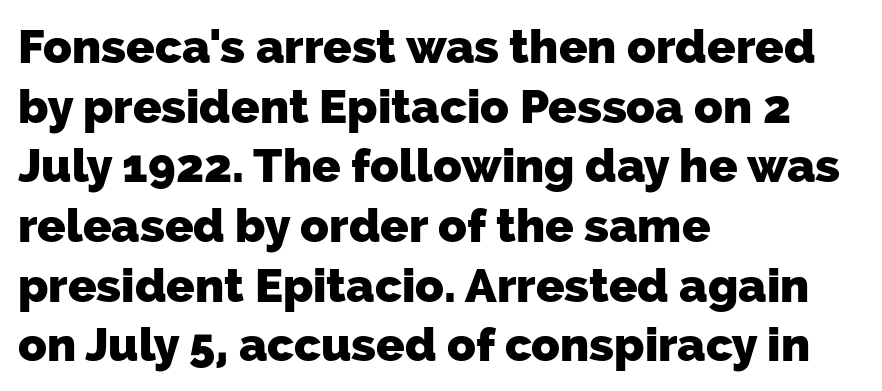
Is this a sans? Yes — the strokes have no serifs. Its strokes are broad and dark, the hallmark of bold type. Students, note that the glyphs here touch the page at normal intervals. This sample has the flowing, uneven cadence of proportional lettering. How would I describe the line gaps? Plain and ordinary.
